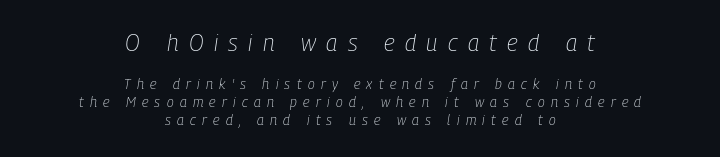
The image shows 23 px text type, italic (leaning right); set centered, normal line spacing (1.26x), unusually wide letter spacing (+0.45 em), not underlined; the first (top) block is 1.64x larger.
